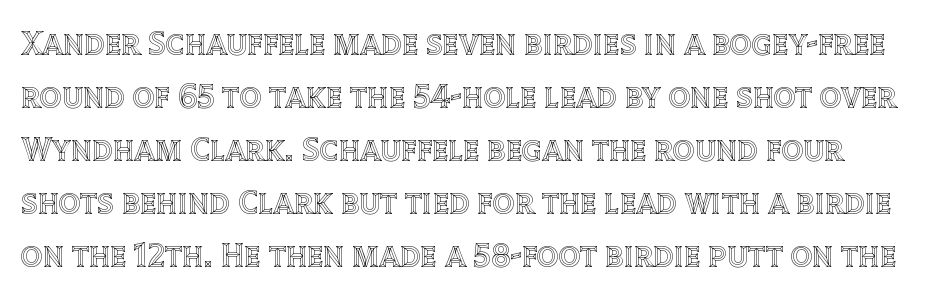
Q: Is the text italic (slanted)? A: No, it is upright.
Q: Is the text underlined? A: No.
Q: Is the spacing between letters normal or unusually wide? A: Normal.
Q: Is the spacing between lines tight, normal or loose? A: Normal.
Q: Width (condensed, normal, or wide)? A: Normal.
Q: x-height? A: Large.
Q: Monospaced? A: No.
